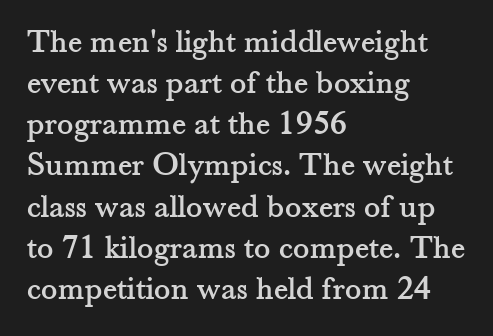
Q: Is the text italic (slanted)? A: No, it is upright.
Q: Is the typeface a serif or a sans-serif typeface? A: Serif.
Q: Is the text underlined? A: No.
Q: How is the paragraph aligned? A: Left-aligned.
Q: Is the spacing between letters normal or unusually wide? A: Normal.
Q: Width (condensed, normal, or wide)? A: Normal.
Q: Stroke contrast? A: Medium.
Q: x-height? A: Small.
Q: Monospaced? A: No.
